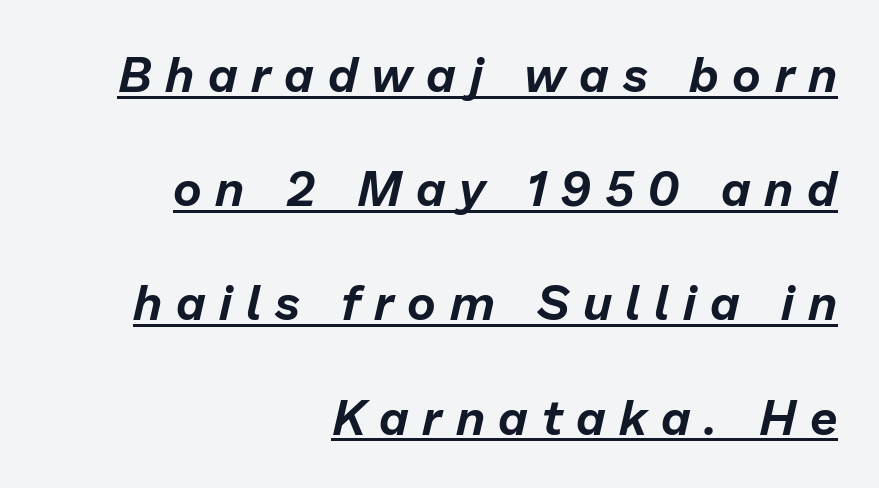
Is this a fixed-width face? No — the glyphs have proportional, varying widths. Yep, that's italic — everything's leaning. The gaps between neighbouring characters are conspicuously large. Loosely led — the rows are spread out. Beneath each row of characters lies a ruled line.
